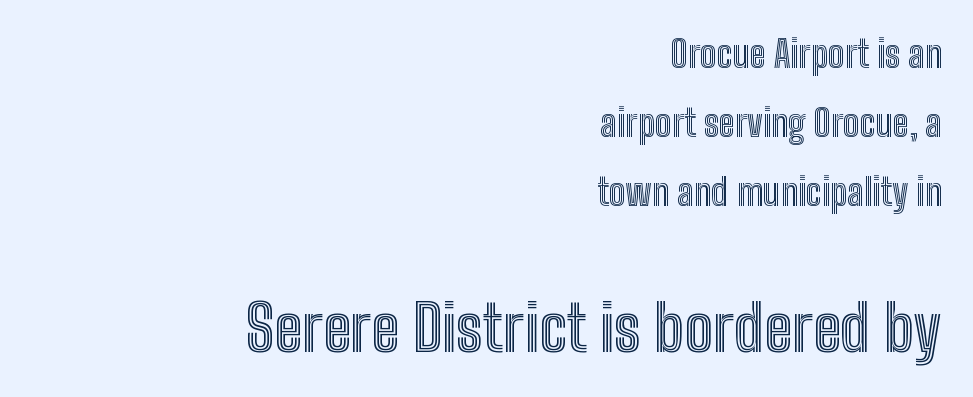
The image shows 64 px condensed type, upright; set right-aligned, line spacing 1.86x, normal letter spacing, not underlined; the second (bottom) block is 1.73x larger; a medium x-height.
